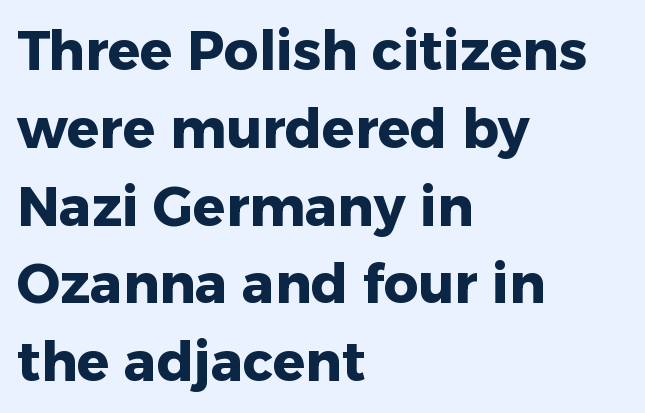
{"serif": "no", "italic": "no", "bold": "yes", "weight": "heavy", "width": "normal", "stroke_contrast": "low", "x_height": "medium", "monospaced": "no", "underline": "no", "align": "left", "line_spacing": "normal", "line_spacing_ratio": 1.44, "letter_spacing": "normal", "letter_spacing_em": 0.0, "glyph_px": 54}
